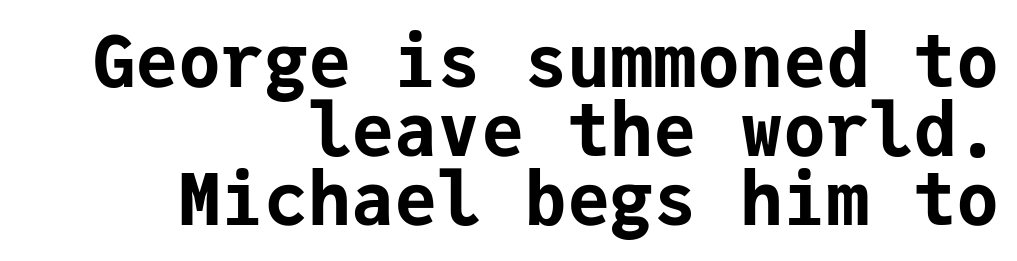
Q: Is the text bold? A: Yes.
Q: Is the text italic (slanted)? A: No, it is upright.
Q: Is the typeface a serif or a sans-serif typeface? A: Sans-serif.
Q: Is the text underlined? A: No.
Q: How is the paragraph aligned? A: Right-aligned.
Q: Is the spacing between letters normal or unusually wide? A: Normal.
Q: Is the spacing between lines tight, normal or loose? A: Tight.
Q: Width (condensed, normal, or wide)? A: Normal.
Q: Stroke contrast? A: Low.
Q: x-height? A: Medium.
Q: Monospaced? A: Yes.
